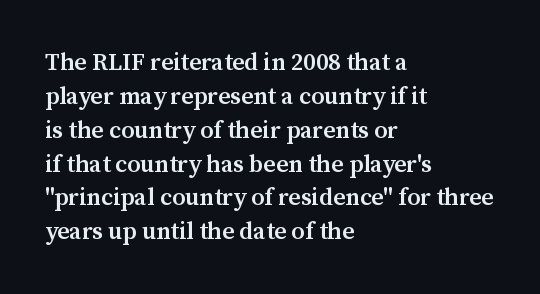
{"italic": "no", "bold": "semi", "underline": "no", "align": "left", "line_spacing": "normal", "line_spacing_ratio": 1.41, "letter_spacing": "normal", "letter_spacing_em": 0.0, "glyph_px": 24}
